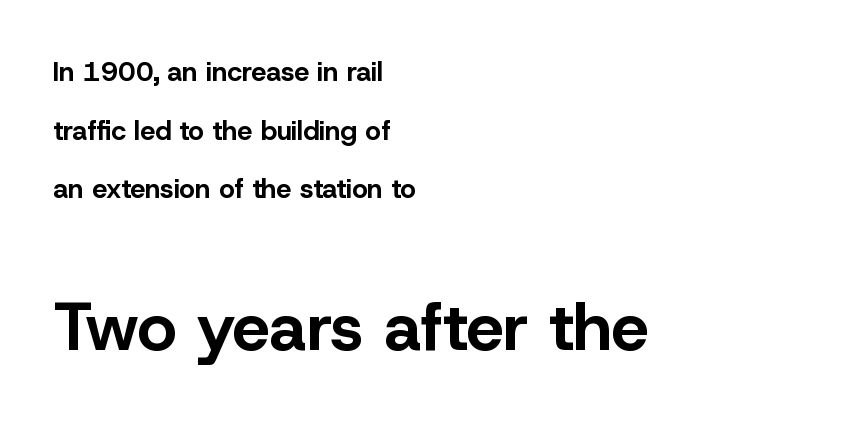
The image shows 67 px bold sans-serif type, upright; set left-aligned, loose line spacing (2.17x), normal letter spacing, not underlined; the second (bottom) block is 2.48x larger; low stroke contrast and a medium x-height.
